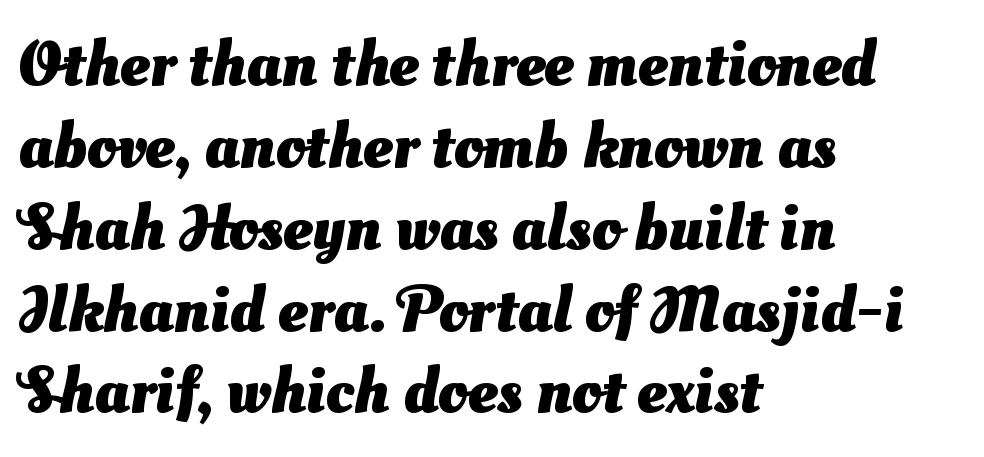
{"serif": "no", "bold": "yes", "weight": "heavy", "width": "normal", "stroke_contrast": "medium", "x_height": "small", "monospaced": "no", "underline": "no", "align": "left", "line_spacing_ratio": 1.24, "letter_spacing": "normal", "letter_spacing_em": 0.0, "glyph_px": 66}
